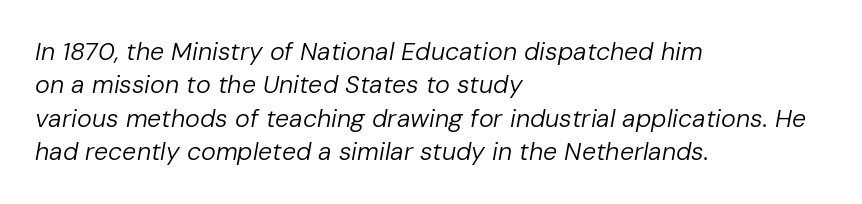
Q: Is the text bold? A: No.
Q: Is the text italic (slanted)? A: Yes, it leans right by about 10 degrees.
Q: Is the text underlined? A: No.
Q: How is the paragraph aligned? A: Left-aligned.
Q: Is the spacing between letters normal or unusually wide? A: Normal.
Q: Is the spacing between lines tight, normal or loose? A: Normal.
